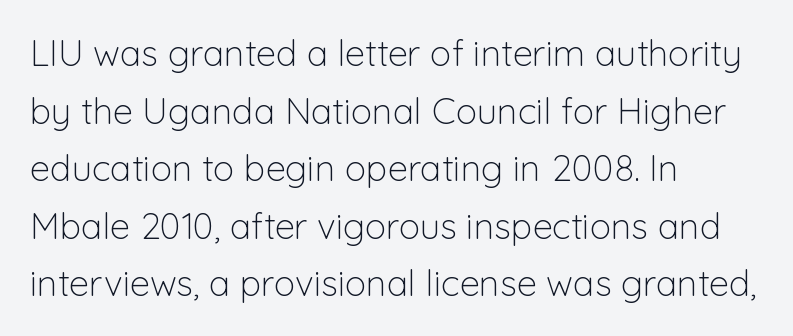
Every stem runs plumb, perpendicular to the baseline. Reading down the block, your eye returns to a fixed left position each line. Tracking value appears to be zero — textbook default spacing. Proportional: the letters do not fall into vertical columns. Baseline-to-baseline distance is the conventional proportion of letter height. The font sits on the lighter half of the weight spectrum, regular included.
